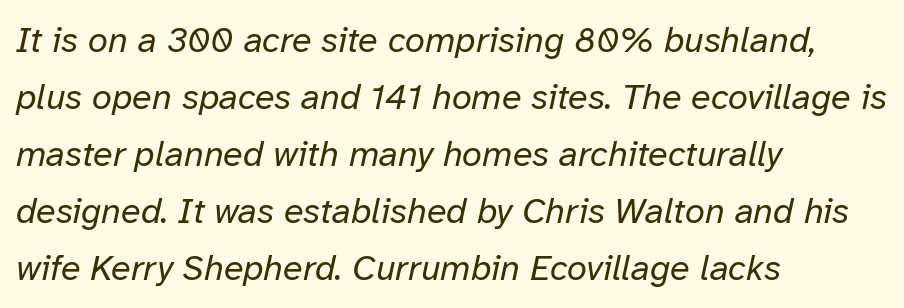
The image shows 36 px regular-weight type, italic (leaning right); set left-aligned, normal line spacing (1.58x), normal letter spacing, not underlined; low stroke contrast and a medium x-height.
